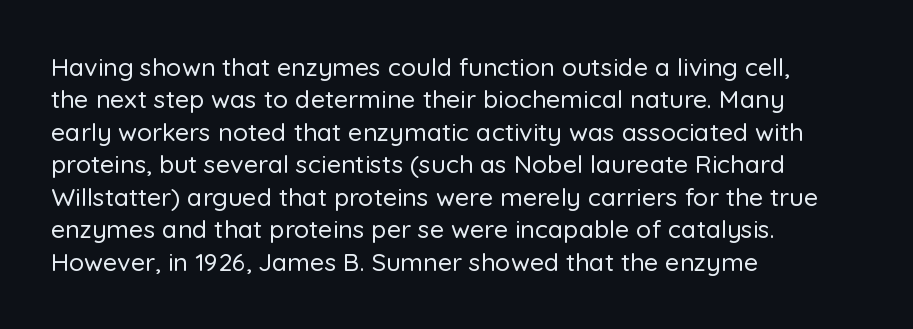
{"italic": "no", "underline": "no", "align": "left", "line_spacing": "normal", "line_spacing_ratio": 1.3, "letter_spacing": "normal", "letter_spacing_em": 0.0, "glyph_px": 25}
